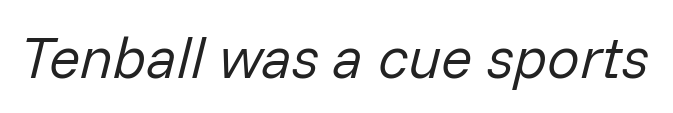
Words float on clear page, feet unadorned. The font is comparable to plain body text, perhaps lighter. Notice how the stems are inclined rather than vertical — that's the hallmark of italics. Each letter keeps its own natural width here, so spacing adapts to shape. Does extra space separate the letters? No, they use regular spacing.
